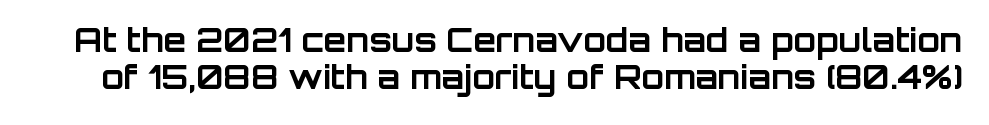
Q: Is the text bold? A: Yes.
Q: Is the text italic (slanted)? A: No, it is upright.
Q: Is the typeface a serif or a sans-serif typeface? A: Sans-serif.
Q: Is the text underlined? A: No.
Q: Is the spacing between letters normal or unusually wide? A: Normal.
Q: Is the spacing between lines tight, normal or loose? A: Tight.
Q: Width (condensed, normal, or wide)? A: Normal.
Q: Stroke contrast? A: Low.
Q: x-height? A: Large.
Q: Monospaced? A: No.
